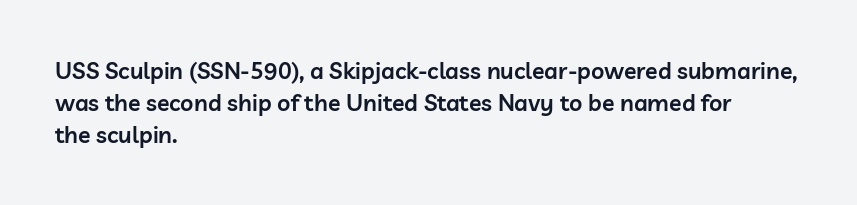
Q: Is the text bold? A: Semi-bold.
Q: Is the text italic (slanted)? A: No, it is upright.
Q: Is the text underlined? A: No.
Q: How is the paragraph aligned? A: Left-aligned.
Q: Is the spacing between letters normal or unusually wide? A: Normal.
Q: Is the spacing between lines tight, normal or loose? A: Normal.
